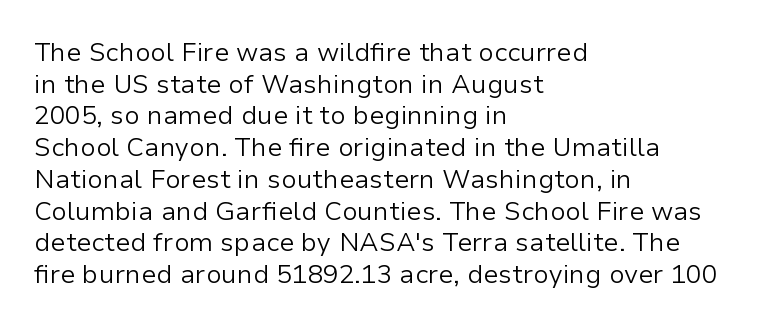
Q: Is the text bold? A: No.
Q: Is the text italic (slanted)? A: No, it is upright.
Q: Is the text underlined? A: No.
Q: How is the paragraph aligned? A: Left-aligned.
Q: Is the spacing between letters normal or unusually wide? A: Normal.
